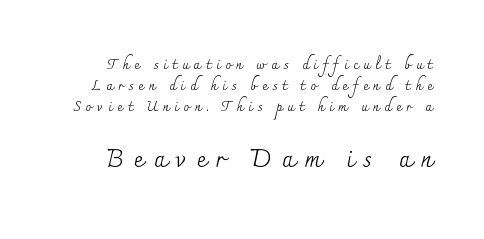
The image shows 26 px text type; set normal line spacing (1.49x), unusually wide letter spacing (+0.36 em), not underlined; the second (bottom) block is 1.86x larger.
